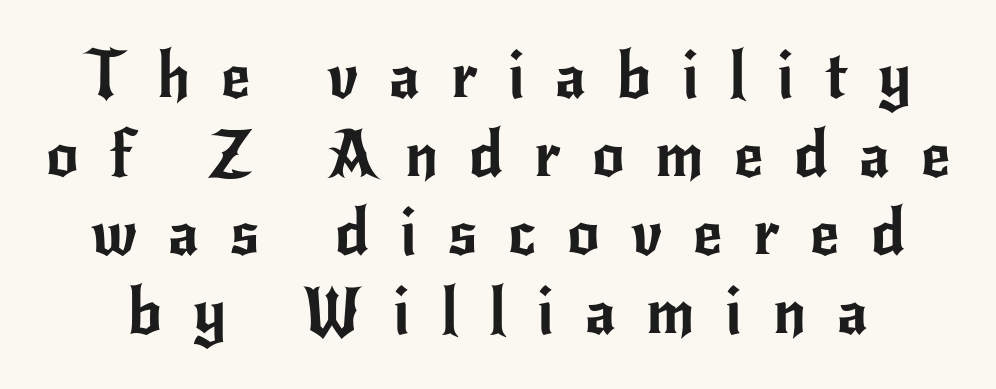
{"serif": "no", "italic": "no", "width": "normal", "stroke_contrast": "low", "x_height": "small", "monospaced": "no", "underline": "no", "line_spacing_ratio": 1.23, "letter_spacing": "wide", "letter_spacing_em": 0.48, "glyph_px": 64}
